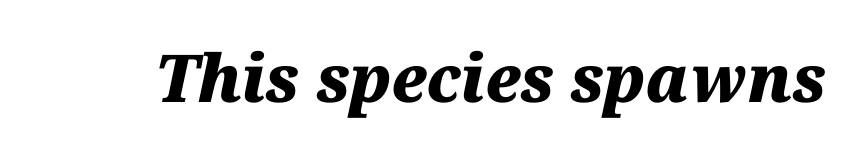
The face used here is proportionally spaced, like ordinary book or web type. What stands out about the letter spacing? Nothing — it is the standard amount. The font's italic variant was chosen for this text. Check under the words: just untouched page. Weight: bold.
